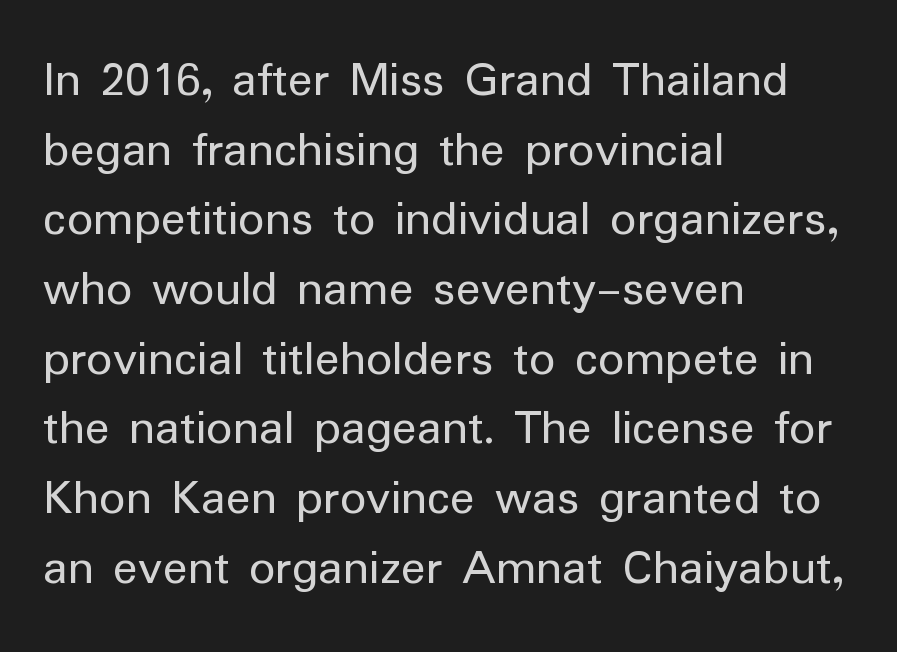
The image shows 52 px regular-weight sans-serif type, upright; set left-aligned, normal line spacing (1.34x), normal letter spacing, not underlined; low stroke contrast and a medium x-height.
